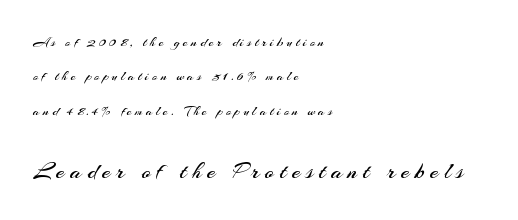
Q: Is the text bold? A: No.
Q: Is the text italic (slanted)? A: Yes.
Q: Is the text underlined? A: No.
Q: How is the paragraph aligned? A: Left-aligned.
Q: Is the spacing between letters normal or unusually wide? A: Unusually wide.
Q: Is the spacing between lines tight, normal or loose? A: Loose.
Q: Which block of text is set in a larger size, the first (top) or the second (bottom)? A: The second (bottom) one.
